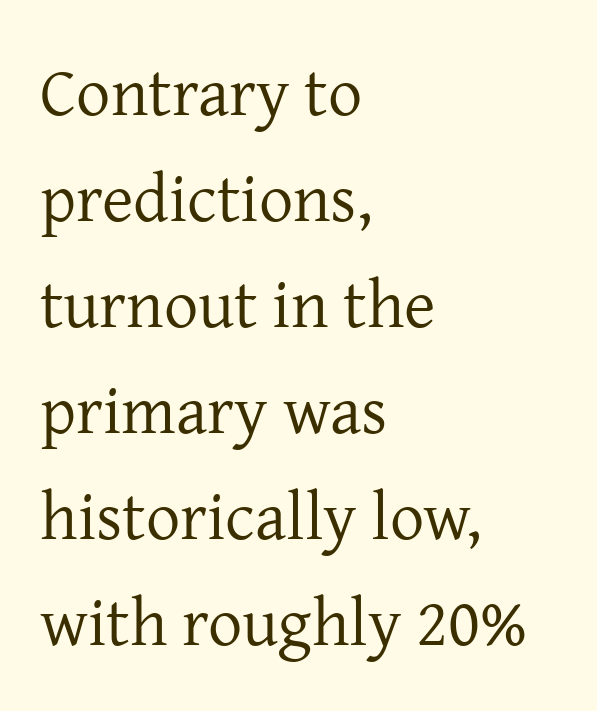
The image shows 68 px regular-weight serif type, upright; set left-aligned, normal line spacing (1.56x), normal letter spacing, not underlined; low stroke contrast and a medium x-height.
